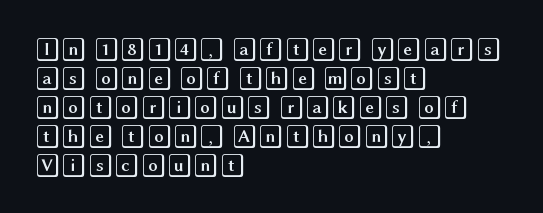
The area under the type is left untouched. Is the block centered? No — it sits flush against the left margin. Default kerning and tracking; the words read as compact shapes. Is there any slant? The stems are plumb.
